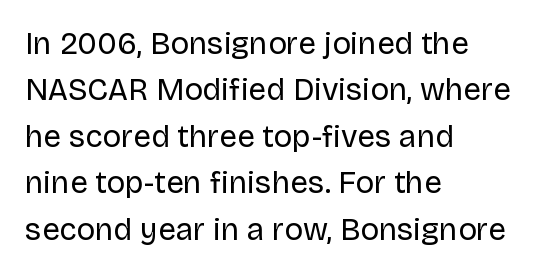
{"serif": "no", "italic": "no", "bold": "no", "weight": "regular", "width": "normal", "stroke_contrast": "low", "x_height": "large", "monospaced": "no", "underline": "no", "align": "left", "line_spacing": "normal", "line_spacing_ratio": 1.5, "letter_spacing": "normal", "letter_spacing_em": 0.0, "glyph_px": 31}
